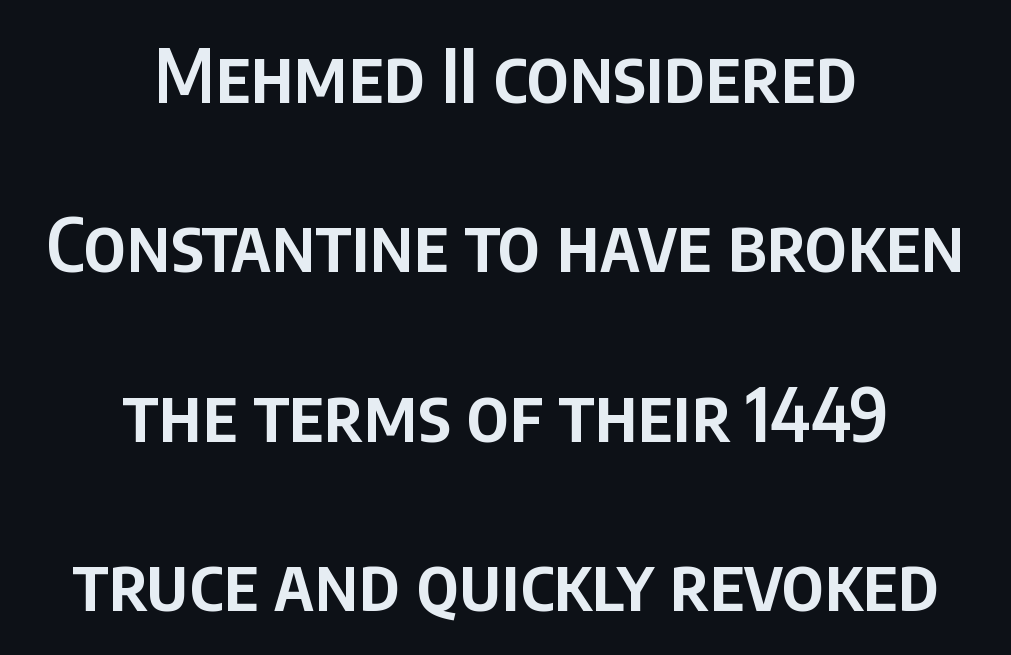
{"serif": "no", "italic": "no", "bold": "semi", "weight": "semibold", "width": "condensed", "stroke_contrast": "low", "x_height": "large", "monospaced": "no", "underline": "no", "align": "center", "line_spacing": "loose", "line_spacing_ratio": 2.29, "letter_spacing": "normal", "letter_spacing_em": 0.0, "glyph_px": 74}
